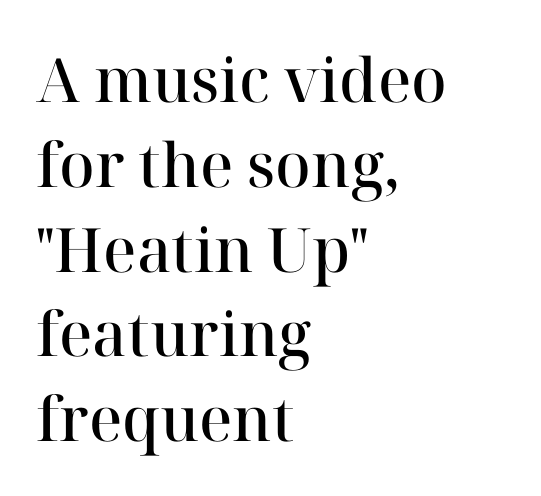
Q: Is the text bold? A: Semi-bold.
Q: Is the text italic (slanted)? A: No, it is upright.
Q: Is the typeface a serif or a sans-serif typeface? A: Serif.
Q: Is the text underlined? A: No.
Q: How is the paragraph aligned? A: Left-aligned.
Q: Is the spacing between letters normal or unusually wide? A: Normal.
Q: Is the spacing between lines tight, normal or loose? A: Normal.
Q: Width (condensed, normal, or wide)? A: Normal.
Q: Stroke contrast? A: High.
Q: x-height? A: Medium.
Q: Monospaced? A: No.
